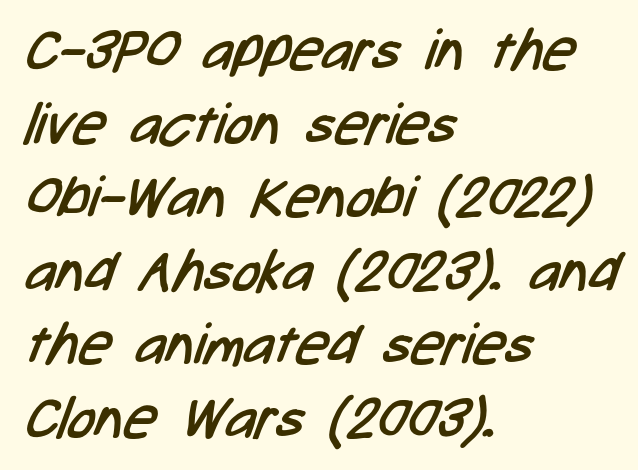
{"serif": "no", "bold": "no", "weight": "regular", "width": "condensed", "stroke_contrast": "low", "x_height": "medium", "monospaced": "no", "underline": "no", "align": "left", "line_spacing": "normal", "line_spacing_ratio": 1.29, "letter_spacing": "normal", "letter_spacing_em": 0.0, "glyph_px": 57}
